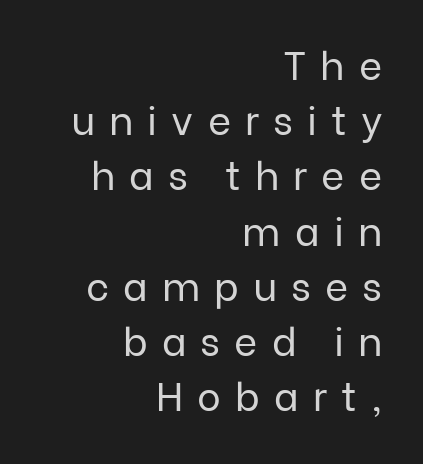
Q: Is the text bold? A: No.
Q: Is the text italic (slanted)? A: No, it is upright.
Q: Is the typeface a serif or a sans-serif typeface? A: Sans-serif.
Q: Is the text underlined? A: No.
Q: How is the paragraph aligned? A: Right-aligned.
Q: Is the spacing between letters normal or unusually wide? A: Unusually wide.
Q: Is the spacing between lines tight, normal or loose? A: Normal.
Q: Width (condensed, normal, or wide)? A: Normal.
Q: Stroke contrast? A: Low.
Q: x-height? A: Medium.
Q: Monospaced? A: No.
